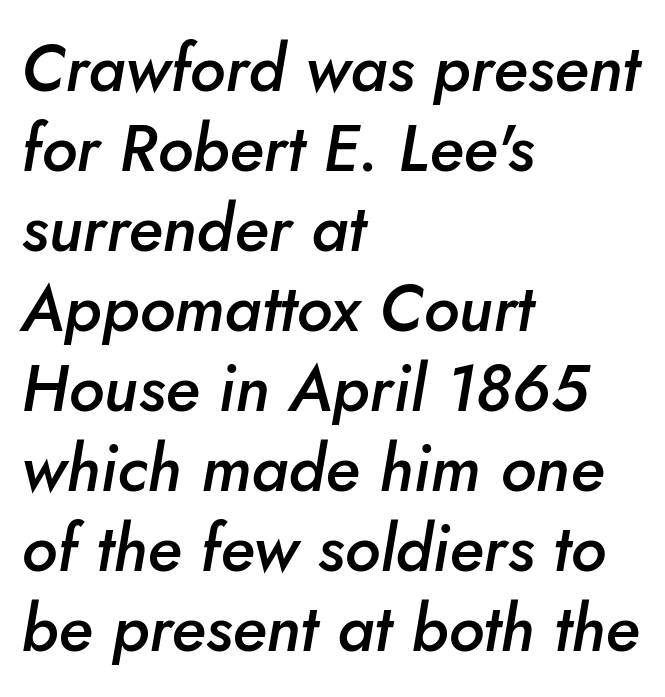
Quick note: italic. Tracking here is standard; glyphs follow each other at the usual distance. Alignment: flush left. Note the varied advance widths — an 'i' is clearly narrower than an 'm'. Any mark beneath the type? The region is blank. Slightly chunky letters — semibold, I'd say, not full bold.
